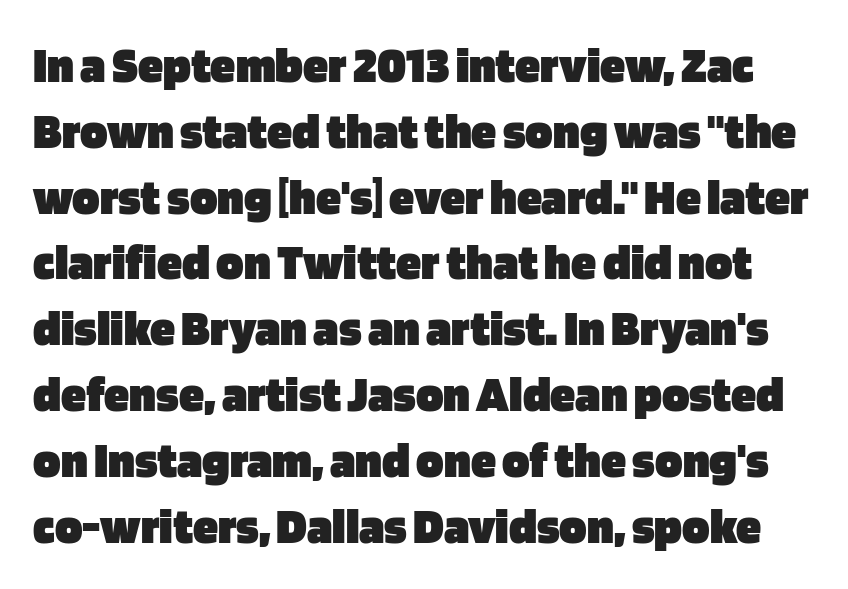
{"serif": "no", "italic": "no", "bold": "yes", "weight": "heavy", "width": "normal", "stroke_contrast": "low", "x_height": "large", "monospaced": "no", "underline": "no", "line_spacing": "normal", "line_spacing_ratio": 1.29, "letter_spacing": "normal", "letter_spacing_em": 0.0, "glyph_px": 51}
